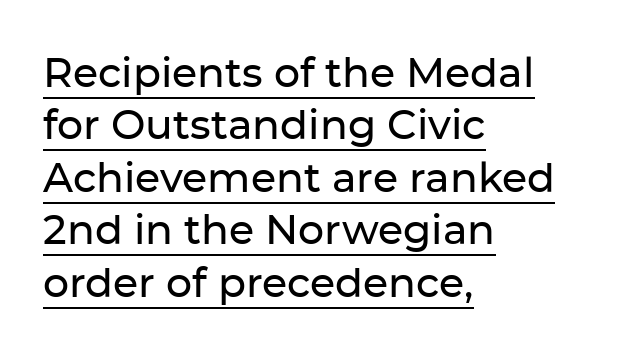
The image shows 41 px sans-serif type, upright; set left-aligned, normal line spacing (1.28x), normal letter spacing, underlined; low stroke contrast and a medium x-height.
